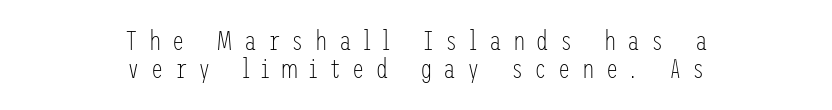
Q: Is the text bold? A: No.
Q: Is the text italic (slanted)? A: No, it is upright.
Q: Is the typeface a serif or a sans-serif typeface? A: Sans-serif.
Q: Is the text underlined? A: No.
Q: How is the paragraph aligned? A: Centered.
Q: Is the spacing between letters normal or unusually wide? A: Unusually wide.
Q: Is the spacing between lines tight, normal or loose? A: Tight.
Q: Width (condensed, normal, or wide)? A: Condensed.
Q: Stroke contrast? A: Low.
Q: x-height? A: Medium.
